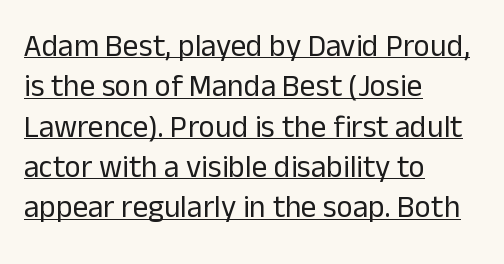
Notice how descenders clear the ascenders below comfortably — that's standard leading. A typesetter would call this proportional, since set widths differ per character. The lettering stays uniformly vertical, giving the passage a roman look. Counters stay open thanks to moderate or lighter strokes.
